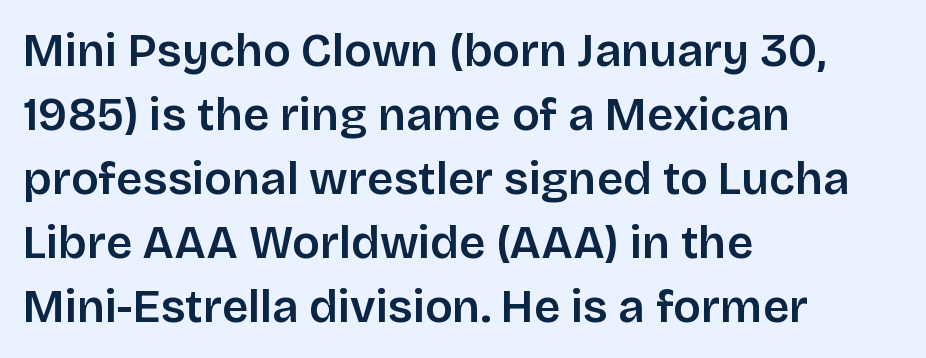
The image shows 46 px sans-serif type, upright; set left-aligned, normal line spacing (1.39x), normal letter spacing, not underlined; low stroke contrast and a large x-height.
